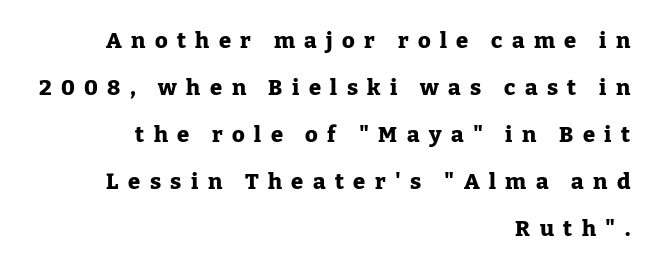
Q: Is the text bold? A: Yes.
Q: Is the text italic (slanted)? A: No, it is upright.
Q: Is the text underlined? A: No.
Q: How is the paragraph aligned? A: Right-aligned.
Q: Is the spacing between letters normal or unusually wide? A: Unusually wide.
Q: Is the spacing between lines tight, normal or loose? A: Loose.
